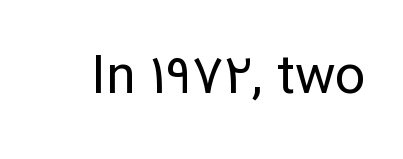
Q: Is the text bold? A: No.
Q: Is the text italic (slanted)? A: No, it is upright.
Q: Is the typeface a serif or a sans-serif typeface? A: Sans-serif.
Q: Is the text underlined? A: No.
Q: Is the spacing between letters normal or unusually wide? A: Normal.
Q: Width (condensed, normal, or wide)? A: Normal.
Q: Stroke contrast? A: Low.
Q: x-height? A: Medium.
Q: Monospaced? A: No.
